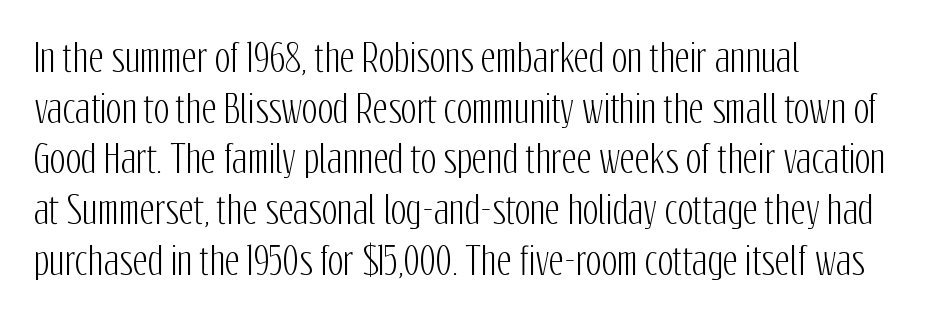
Nope, not italic — everything's standing straight. Anything drawn beneath the words? Only blank space. If you drew a ruler down the left edge, every line would touch it. Words appear dense and cohesive because spacing is normal. Is this a fixed-width face? No — the glyphs have proportional, varying widths.
